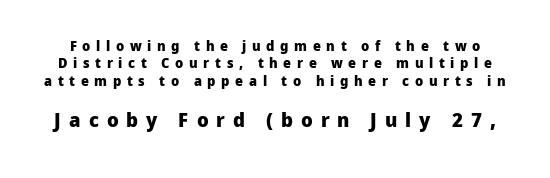
The image shows 20 px bold type, upright; set normal line spacing (1.25x), unusually wide letter spacing (+0.4 em), not underlined; the second (bottom) block is 1.43x larger.
